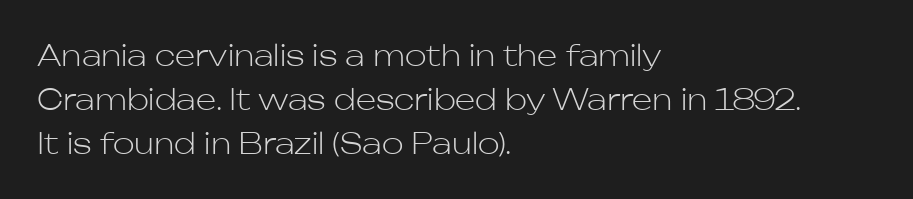
The image shows 29 px light sans-serif type, upright; set left-aligned, normal line spacing (1.51x), normal letter spacing, not underlined; low stroke contrast and a medium x-height.
